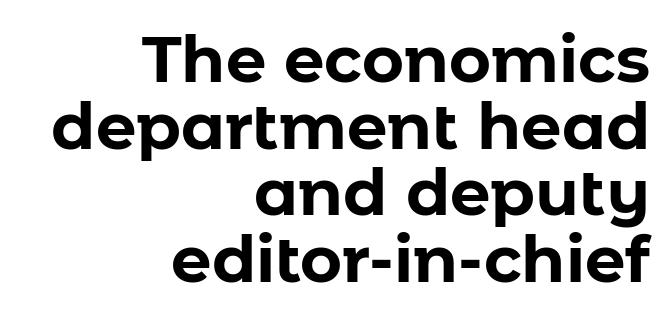
Q: Is the text bold? A: Yes.
Q: Is the text italic (slanted)? A: No, it is upright.
Q: Is the typeface a serif or a sans-serif typeface? A: Sans-serif.
Q: Is the text underlined? A: No.
Q: How is the paragraph aligned? A: Right-aligned.
Q: Is the spacing between letters normal or unusually wide? A: Normal.
Q: Is the spacing between lines tight, normal or loose? A: Tight.
Q: Width (condensed, normal, or wide)? A: Normal.
Q: Stroke contrast? A: Low.
Q: x-height? A: Medium.
Q: Monospaced? A: No.
